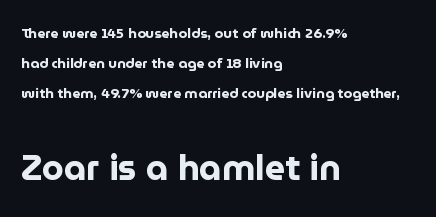
Q: Is the text bold? A: Yes.
Q: Is the text italic (slanted)? A: No, it is upright.
Q: Is the typeface a serif or a sans-serif typeface? A: Sans-serif.
Q: Is the text underlined? A: No.
Q: How is the paragraph aligned? A: Left-aligned.
Q: Is the spacing between letters normal or unusually wide? A: Normal.
Q: Is the spacing between lines tight, normal or loose? A: Loose.
Q: Which block of text is set in a larger size, the first (top) or the second (bottom)? A: The second (bottom) one.
Q: Width (condensed, normal, or wide)? A: Normal.
Q: Stroke contrast? A: Low.
Q: x-height? A: Medium.
Q: Monospaced? A: No.
